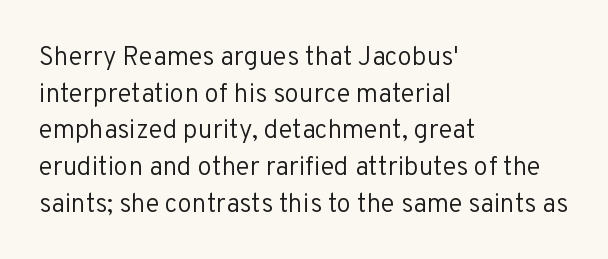
In CSS terms this would be text-align: left. The words here are not underlined. The font is comparable to plain body text, perhaps lighter. Every character sits straight up, as roman type does. The vertical gap from one line to the next is medium. Compared with typical body copy, the letter spacing here is the same.
